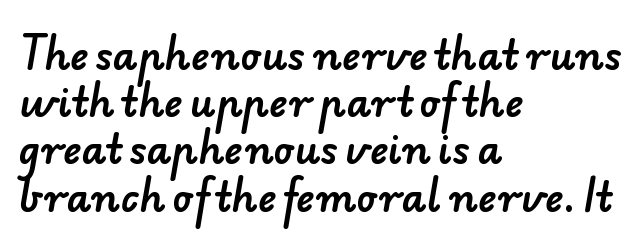
The image shows 39 px sans-serif type; set left-aligned, line spacing 1.21x, normal letter spacing, not underlined; low stroke contrast and a small x-height.
